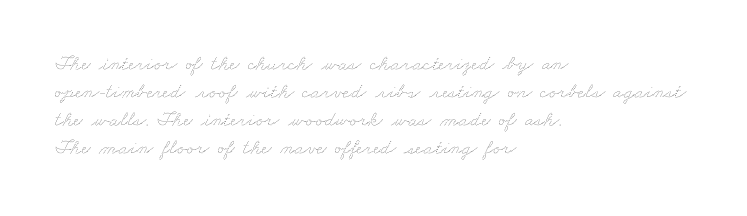
The image shows 21 px text type; set left-aligned, normal line spacing (1.33x), normal letter spacing, not underlined.
